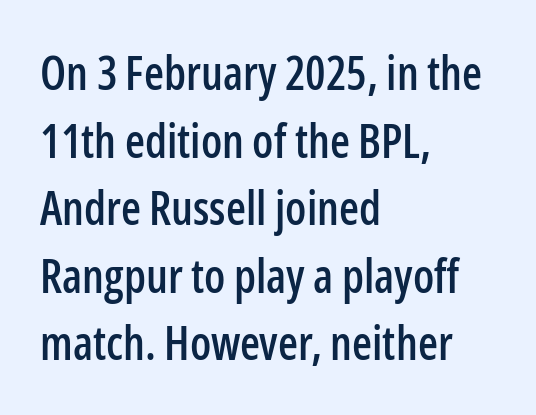
Upright lettering throughout. Honestly, the letter spacing is just normal — you wouldn't notice it. This sample is left-justified, so line endings fall wherever the words run out. The vertical gap from one line to the next is medium. Beneath every word, the page is bare. Character widths vary here, with narrow letters taking less room than wide ones.
